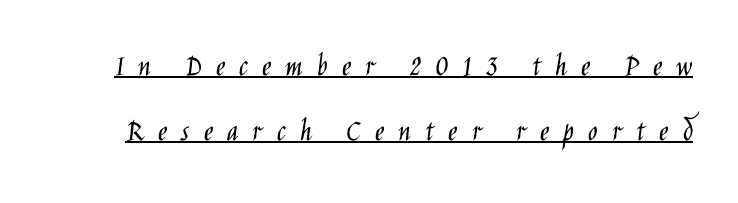
{"serif": "no", "bold": "no", "weight": "light", "width": "condensed", "stroke_contrast": "low", "x_height": "large", "monospaced": "no", "underline": "yes", "line_spacing": "loose", "line_spacing_ratio": 2.03, "letter_spacing": "wide", "letter_spacing_em": 0.44, "glyph_px": 32}
